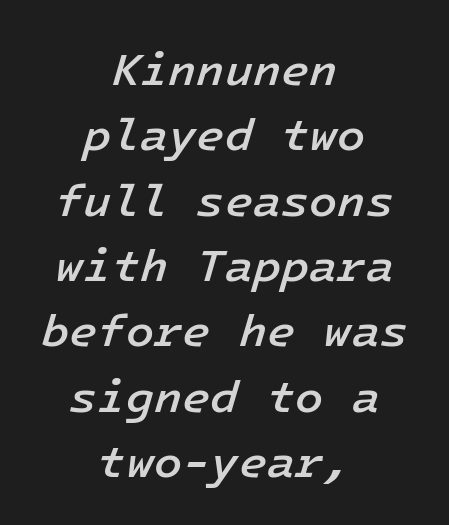
{"italic": "yes", "lean": "right", "slant_degrees": 16, "bold": "semi", "weight": "semibold", "width": "normal", "stroke_contrast": "low", "x_height": "medium", "underline": "no", "align": "center", "line_spacing": "normal", "line_spacing_ratio": 1.42, "letter_spacing": "normal", "letter_spacing_em": 0.0, "glyph_px": 46}
